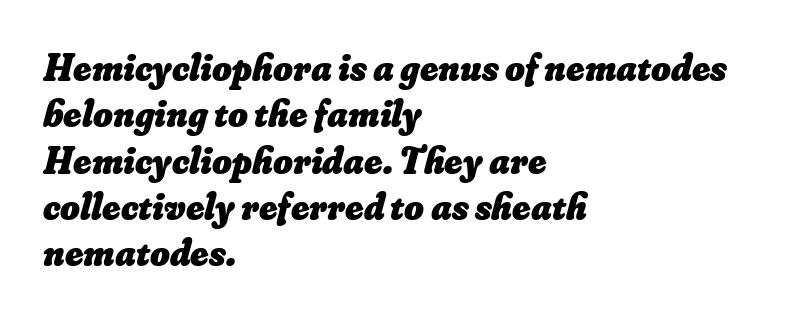
Q: Is the text bold? A: Yes.
Q: Is the text underlined? A: No.
Q: How is the paragraph aligned? A: Left-aligned.
Q: Is the spacing between letters normal or unusually wide? A: Normal.
Q: Width (condensed, normal, or wide)? A: Normal.
Q: Stroke contrast? A: Low.
Q: x-height? A: Small.
Q: Monospaced? A: No.
